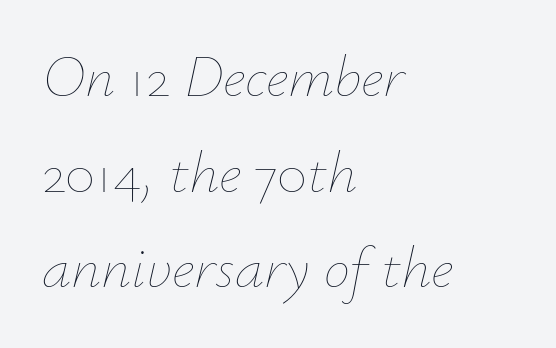
The image shows 59 px thin type, italic (leaning right); set left-aligned, normal line spacing (1.62x), normal letter spacing, not underlined; low stroke contrast and a small x-height.
